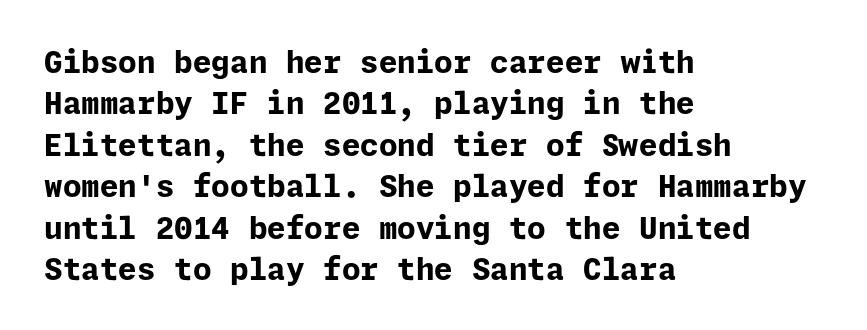
Q: Is the text bold? A: Yes.
Q: Is the text italic (slanted)? A: No, it is upright.
Q: Is the typeface a serif or a sans-serif typeface? A: Sans-serif.
Q: Is the text underlined? A: No.
Q: How is the paragraph aligned? A: Left-aligned.
Q: Is the spacing between letters normal or unusually wide? A: Normal.
Q: Is the spacing between lines tight, normal or loose? A: Normal.
Q: Width (condensed, normal, or wide)? A: Normal.
Q: Stroke contrast? A: Low.
Q: x-height? A: Medium.
